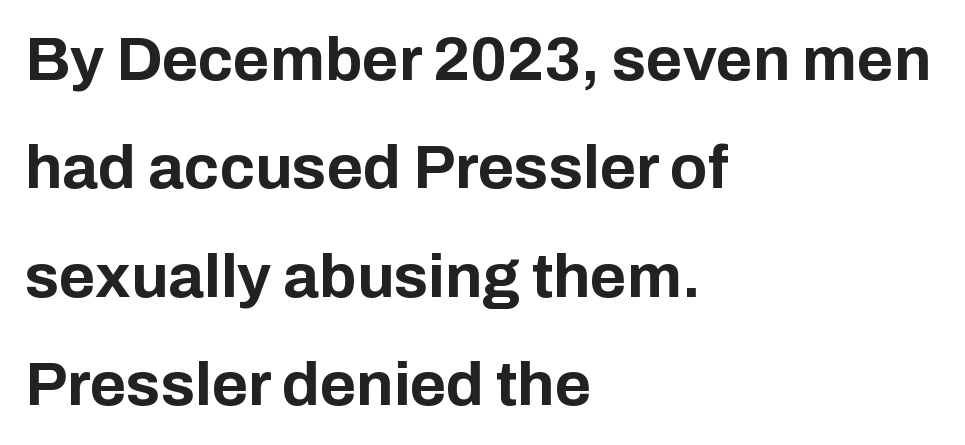
Q: Is the text bold? A: Yes.
Q: Is the text italic (slanted)? A: No, it is upright.
Q: Is the typeface a serif or a sans-serif typeface? A: Sans-serif.
Q: Is the text underlined? A: No.
Q: How is the paragraph aligned? A: Left-aligned.
Q: Is the spacing between letters normal or unusually wide? A: Normal.
Q: Width (condensed, normal, or wide)? A: Normal.
Q: Stroke contrast? A: Low.
Q: x-height? A: Medium.
Q: Monospaced? A: No.
